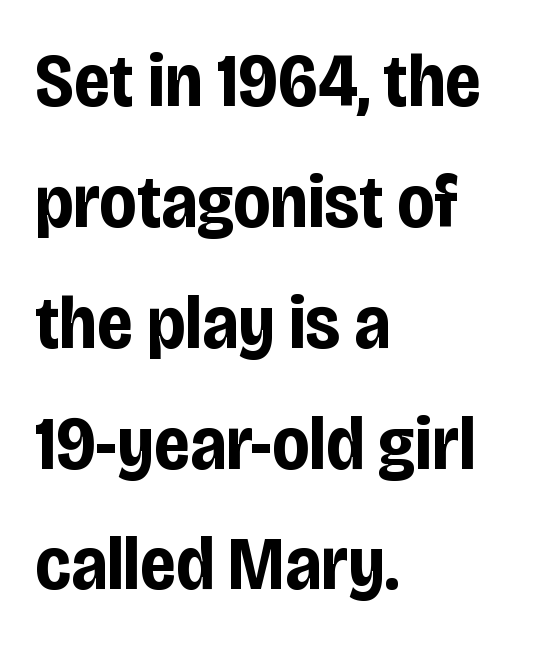
The image shows 76 px bold, condensed sans-serif type, upright; set left-aligned, normal line spacing (1.59x), normal letter spacing, not underlined; low stroke contrast and a large x-height.
